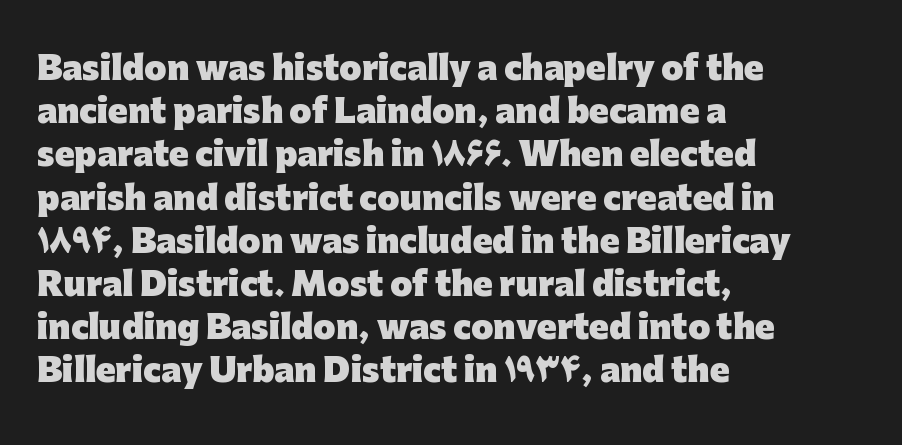
The image shows 32 px heavy sans-serif type, upright; set left-aligned, normal line spacing (1.35x), normal letter spacing, not underlined; low stroke contrast and a medium x-height.
